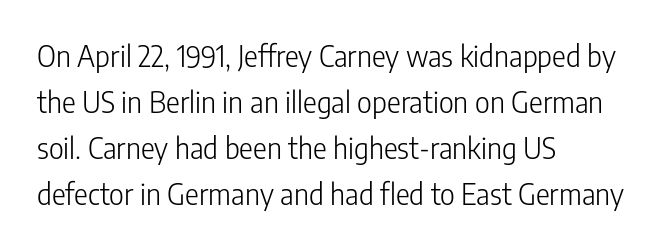
Q: Is the text bold? A: No.
Q: Is the text italic (slanted)? A: No, it is upright.
Q: Is the typeface a serif or a sans-serif typeface? A: Sans-serif.
Q: Is the text underlined? A: No.
Q: How is the paragraph aligned? A: Left-aligned.
Q: Is the spacing between letters normal or unusually wide? A: Normal.
Q: Is the spacing between lines tight, normal or loose? A: Normal.
Q: Width (condensed, normal, or wide)? A: Condensed.
Q: Stroke contrast? A: Low.
Q: x-height? A: Medium.
Q: Monospaced? A: No.
